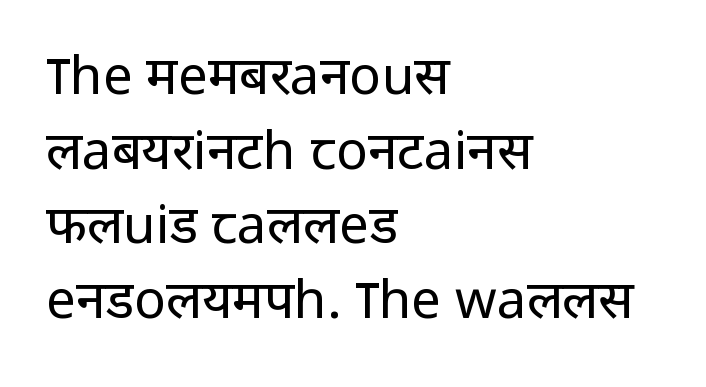
The image shows 53 px regular-weight sans-serif type, upright; set left-aligned, normal line spacing (1.41x), normal letter spacing, not underlined; low stroke contrast and a medium x-height.
